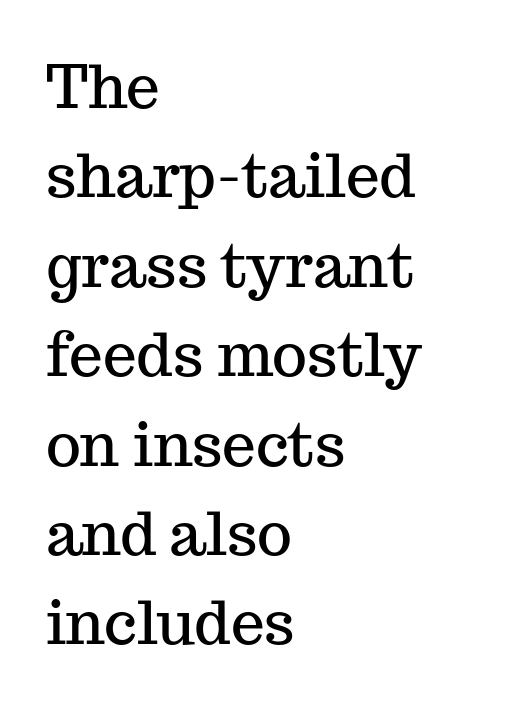
Serifs: yes, visible at the terminals of the letterforms. Looks like regular typesetting: each glyph gets only the width it needs. Tall strokes in this sample are plumb rather than angled. How are the letters spaced? Ordinarily, with no added tracking. Rows of type keep a routine distance in the vertical direction.
